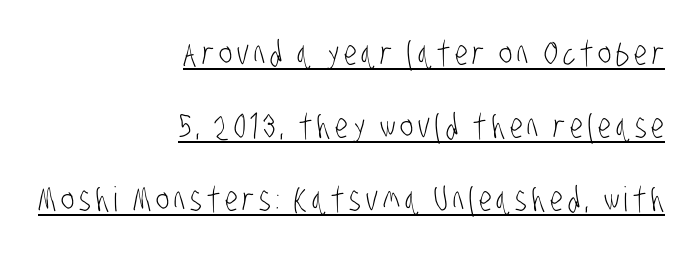
The image shows 34 px light, condensed sans-serif type; set right-aligned, loose line spacing (2.14x), underlined; low stroke contrast and a large x-height.
